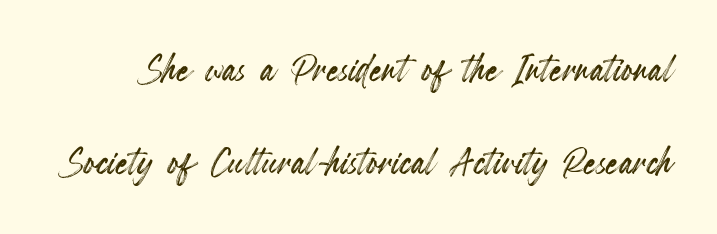
Q: Is the text italic (slanted)? A: Yes.
Q: Is the text underlined? A: No.
Q: Is the spacing between letters normal or unusually wide? A: Normal.
Q: Width (condensed, normal, or wide)? A: Condensed.
Q: x-height? A: Small.
Q: Monospaced? A: No.
